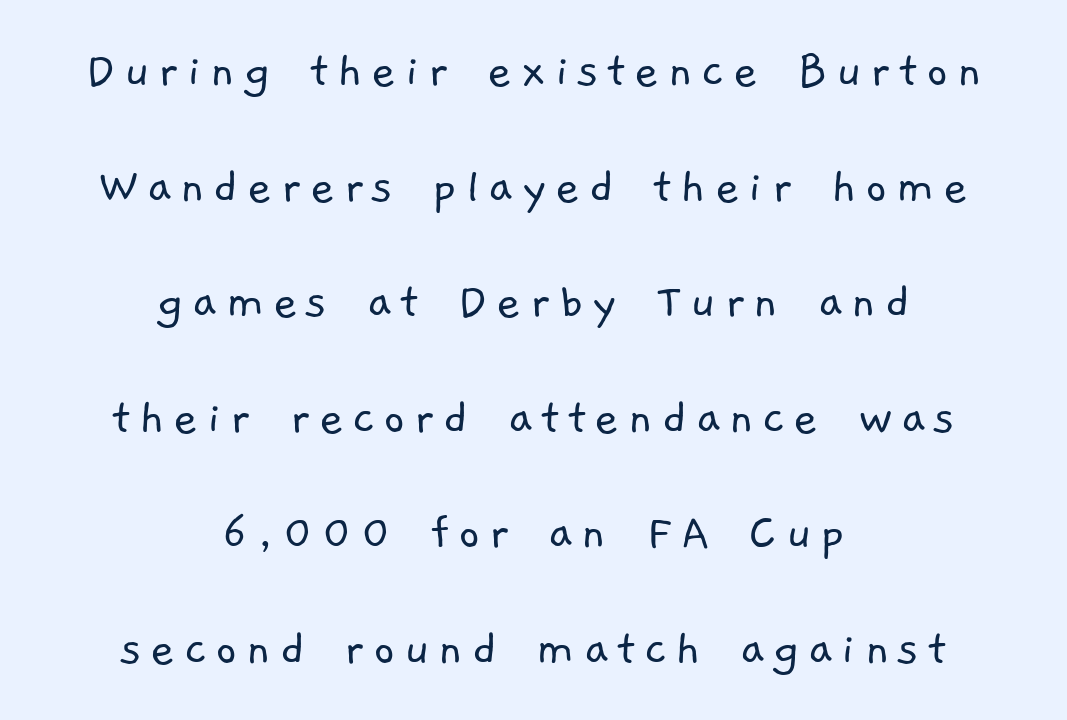
The image shows 53 px light sans-serif type; set centered, loose line spacing (2.18x), not underlined; low stroke contrast and a medium x-height.
